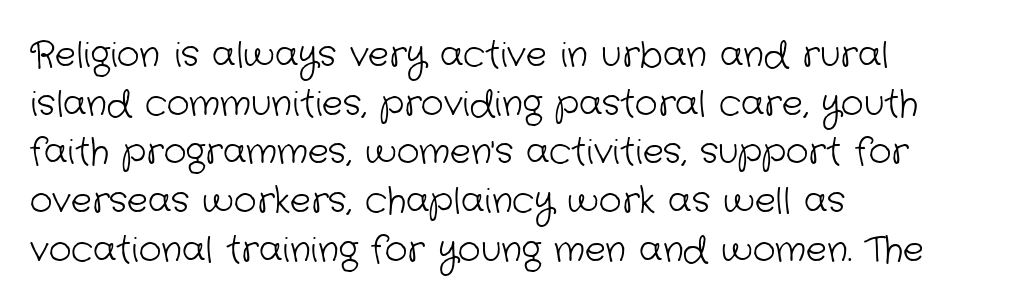
The image shows 35 px light sans-serif type; set left-aligned, normal line spacing (1.39x), normal letter spacing, not underlined; low stroke contrast and a medium x-height.
